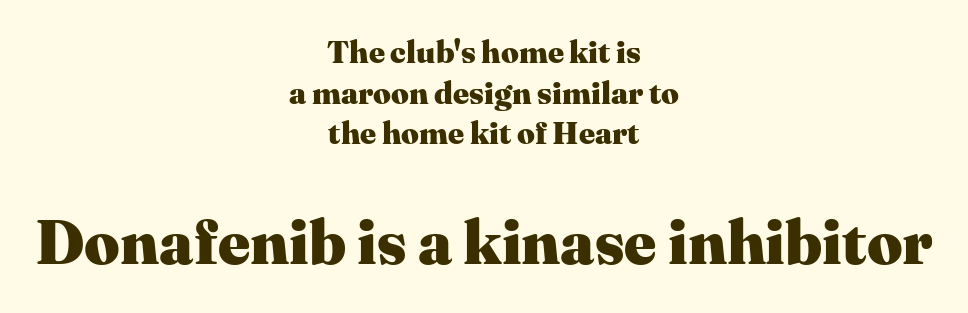
Q: Is the text bold? A: Yes.
Q: Is the text italic (slanted)? A: No, it is upright.
Q: Is the typeface a serif or a sans-serif typeface? A: Serif.
Q: Is the text underlined? A: No.
Q: How is the paragraph aligned? A: Centered.
Q: Is the spacing between letters normal or unusually wide? A: Normal.
Q: Is the spacing between lines tight, normal or loose? A: Normal.
Q: Which block of text is set in a larger size, the first (top) or the second (bottom)? A: The second (bottom) one.
Q: Width (condensed, normal, or wide)? A: Normal.
Q: Stroke contrast? A: Medium.
Q: x-height? A: Medium.
Q: Monospaced? A: No.
